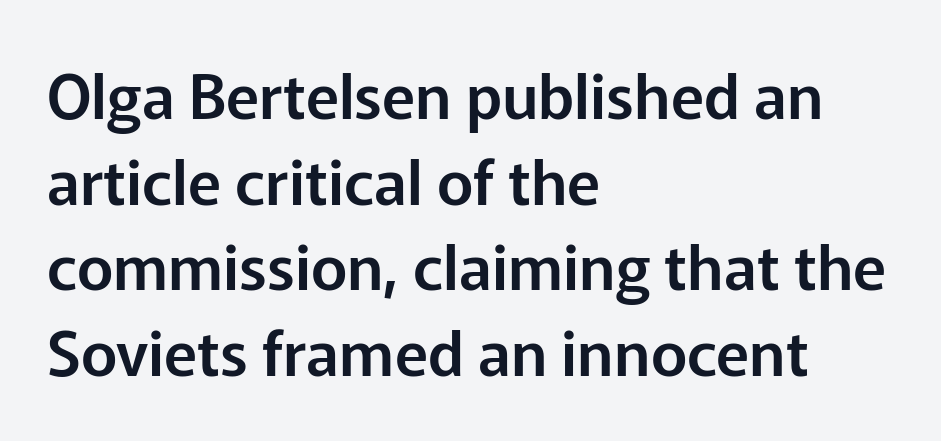
{"serif": "no", "italic": "no", "width": "normal", "stroke_contrast": "low", "x_height": "medium", "monospaced": "no", "underline": "no", "align": "left", "line_spacing": "normal", "line_spacing_ratio": 1.38, "letter_spacing": "normal", "letter_spacing_em": 0.0, "glyph_px": 62}
